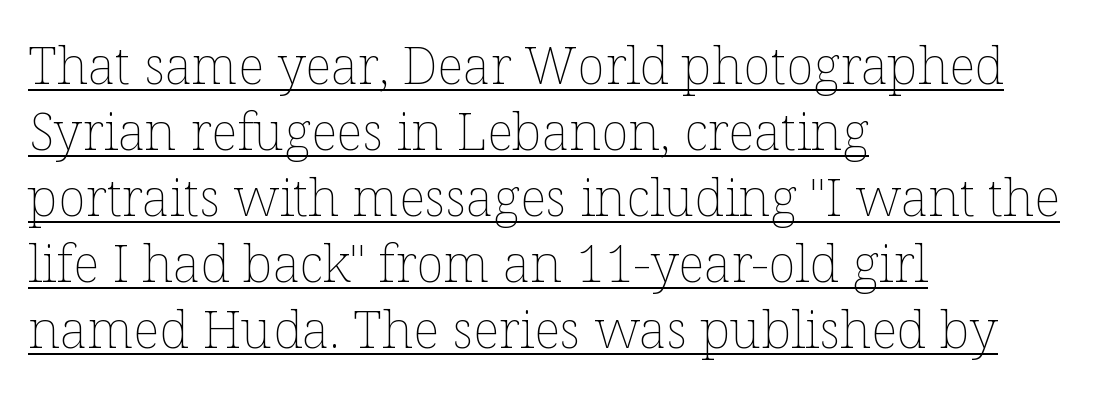
The image shows 52 px thin type, upright; set left-aligned, normal line spacing (1.27x), normal letter spacing, underlined; low stroke contrast and a medium x-height.
